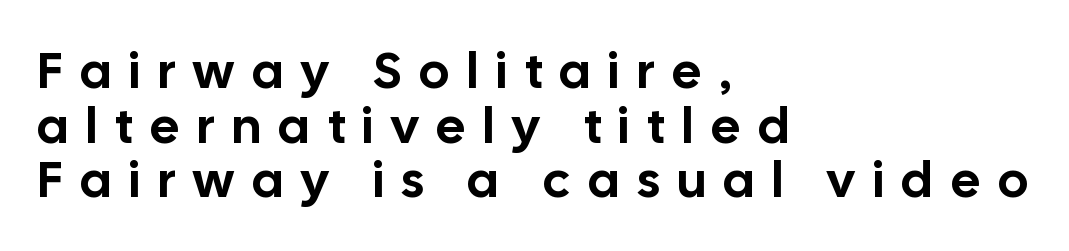
{"serif": "no", "italic": "no", "width": "normal", "stroke_contrast": "low", "x_height": "medium", "monospaced": "no", "underline": "no", "align": "left", "line_spacing": "tight", "line_spacing_ratio": 1.07, "letter_spacing": "wide", "letter_spacing_em": 0.35, "glyph_px": 51}
